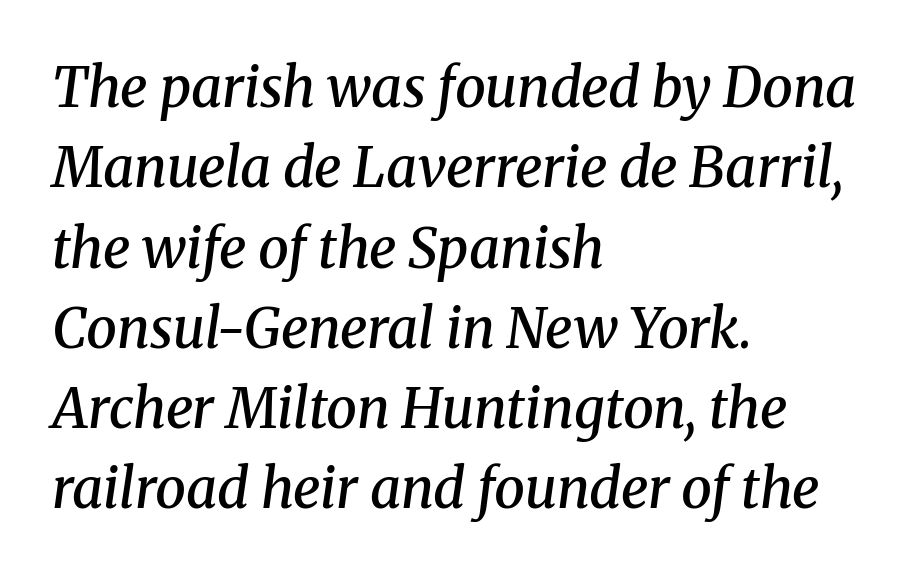
Q: Is the text bold? A: Semi-bold.
Q: Is the text italic (slanted)? A: Yes, it leans right by about 8 degrees.
Q: Is the typeface a serif or a sans-serif typeface? A: Serif.
Q: Is the text underlined? A: No.
Q: How is the paragraph aligned? A: Left-aligned.
Q: Is the spacing between letters normal or unusually wide? A: Normal.
Q: Is the spacing between lines tight, normal or loose? A: Normal.
Q: Width (condensed, normal, or wide)? A: Normal.
Q: Stroke contrast? A: Medium.
Q: x-height? A: Medium.
Q: Monospaced? A: No.
